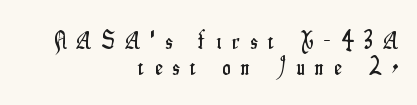
Q: Is the text italic (slanted)? A: No, it is upright.
Q: Is the text underlined? A: No.
Q: How is the paragraph aligned? A: Right-aligned.
Q: Is the spacing between letters normal or unusually wide? A: Unusually wide.
Q: Is the spacing between lines tight, normal or loose? A: Tight.
